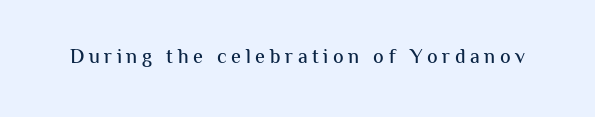
{"italic": "no", "underline": "no", "letter_spacing": "wide", "letter_spacing_em": 0.23, "glyph_px": 20}
